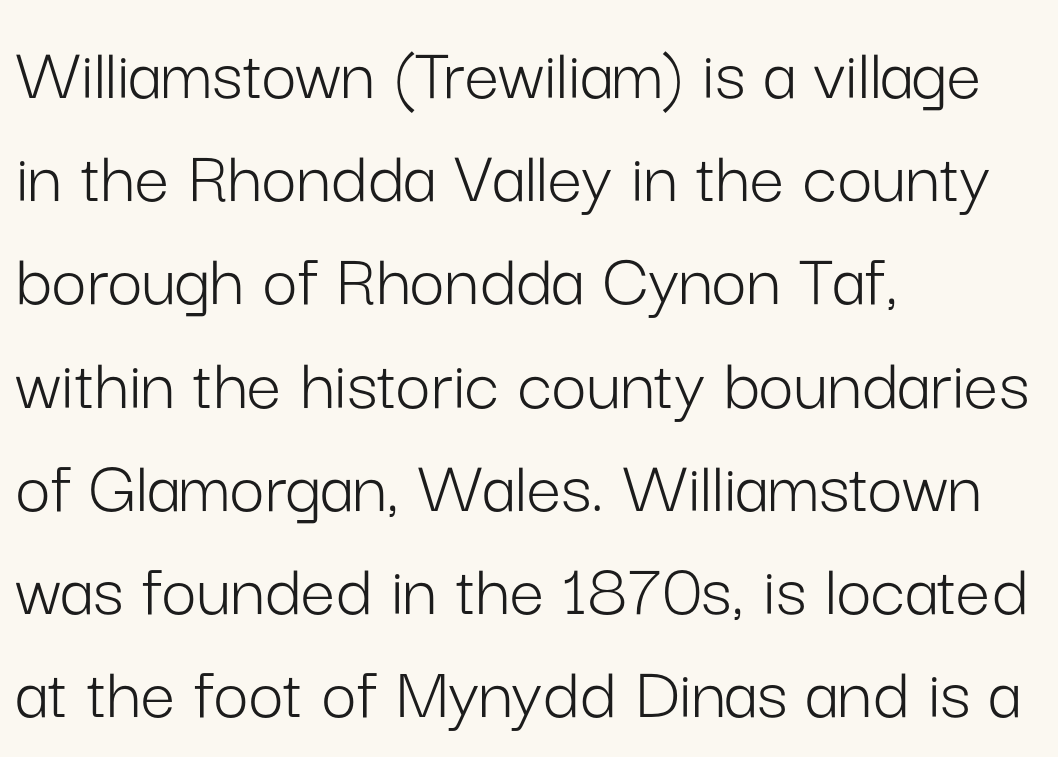
{"serif": "no", "italic": "no", "bold": "no", "weight": "light", "width": "normal", "stroke_contrast": "low", "x_height": "medium", "monospaced": "no", "underline": "no", "align": "left", "line_spacing": "normal", "line_spacing_ratio": 1.34, "letter_spacing": "normal", "letter_spacing_em": 0.0, "glyph_px": 77}
